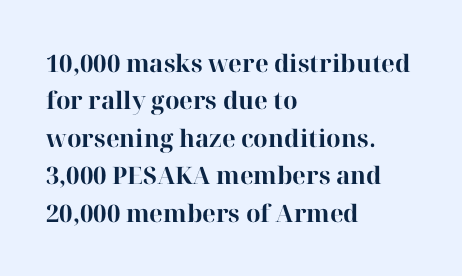
Q: Is the text bold? A: Yes.
Q: Is the text italic (slanted)? A: No, it is upright.
Q: Is the text underlined? A: No.
Q: How is the paragraph aligned? A: Left-aligned.
Q: Is the spacing between letters normal or unusually wide? A: Normal.
Q: Is the spacing between lines tight, normal or loose? A: Normal.
